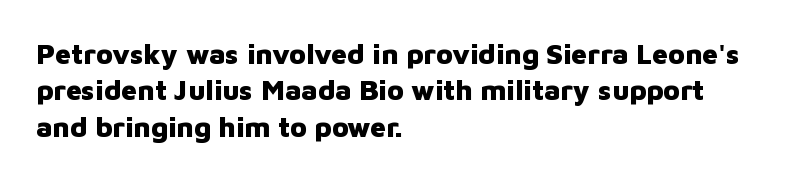
The image shows 28 px heavy sans-serif type, upright; set left-aligned, normal line spacing (1.3x), normal letter spacing, not underlined; low stroke contrast and a medium x-height.
